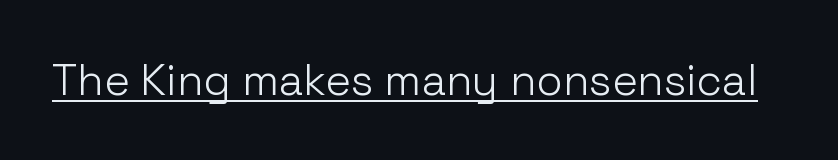
The image shows 43 px light sans-serif type, upright; set normal letter spacing, underlined; low stroke contrast and a medium x-height.
